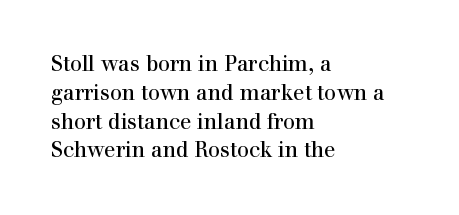
Q: Is the text italic (slanted)? A: No, it is upright.
Q: Is the text underlined? A: No.
Q: How is the paragraph aligned? A: Left-aligned.
Q: Is the spacing between letters normal or unusually wide? A: Normal.
Q: Is the spacing between lines tight, normal or loose? A: Normal.
